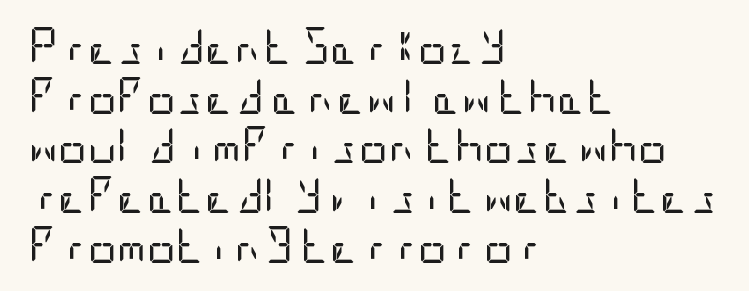
Which margin do the lines hug? The left one — the right edge is uneven. The strokes carry an ordinary text weight at most. Stroke terminals: plain, sans-serif. Leading matches the norm, producing a regular column. You could call the tracking neutral — neither tight nor loose. The baseline area is clear.
